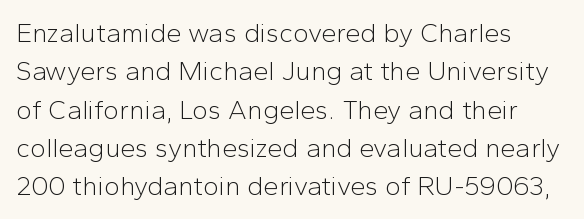
The image shows 27 px text type, upright; set left-aligned, normal line spacing (1.42x), normal letter spacing, not underlined.
